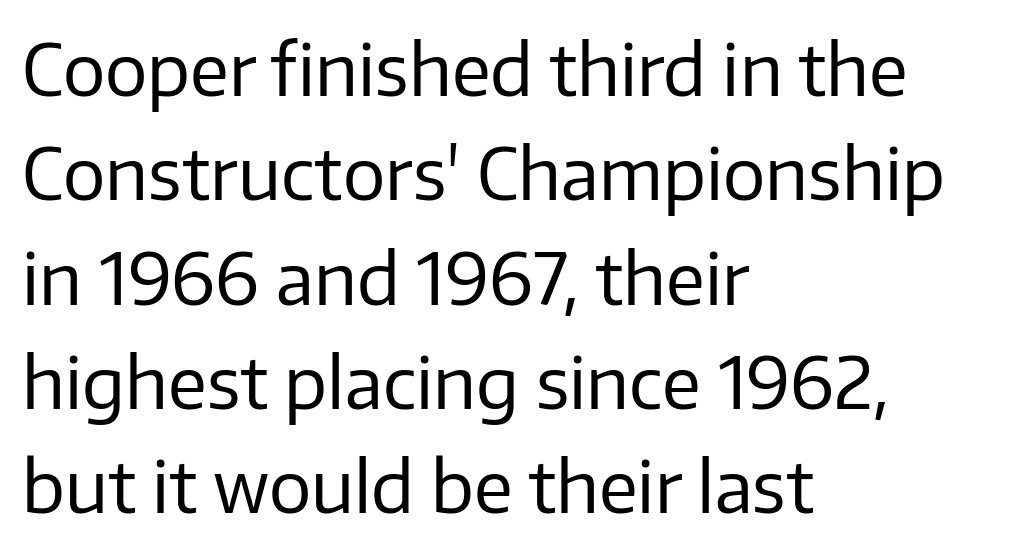
{"serif": "no", "italic": "no", "bold": "no", "weight": "regular", "width": "normal", "stroke_contrast": "low", "x_height": "medium", "monospaced": "no", "underline": "no", "align": "left", "line_spacing": "normal", "line_spacing_ratio": 1.47, "letter_spacing": "normal", "letter_spacing_em": 0.0, "glyph_px": 71}
